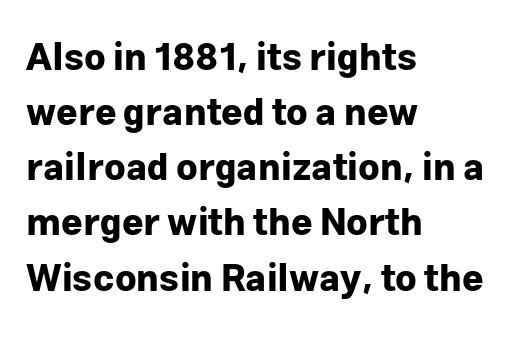
Is this a fixed-width face? No — the glyphs have proportional, varying widths. Plenty of ink on the page — the face is bold. The rendering keeps characters at their native spacing. The passage is arranged the way most books set body copy — flush left. The specimen omits any rule beneath the text block's lines. Notice how the stems are strictly vertical — no italics here.
